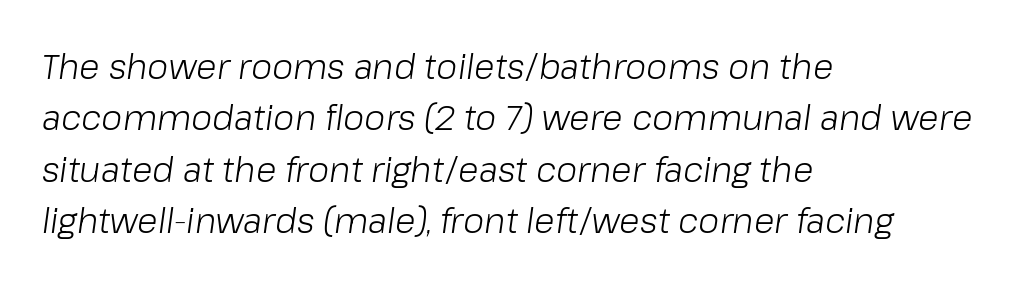
The rows are spaced the way most documents space them. This sample has the flowing, uneven cadence of proportional lettering. The area under the type is left untouched. What stands out about the letter spacing? Nothing — it is the standard amount. Every row of glyphs begins at an identical x-position on the left. If you drew a line through each stem, it would be angled.
